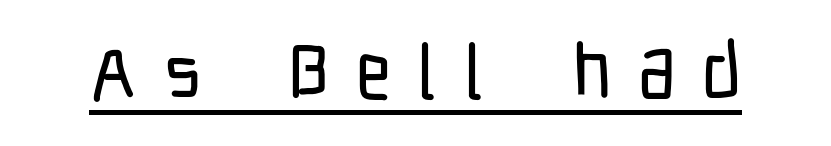
The passage shown has open, widely tracked lettering throughout. The words here are underlined. The rendering uses natural spacing where letterforms have individual widths. The lettering stays uniformly vertical, giving the passage a roman look. The letters carry no serifs — their stems end cleanly without finishing strokes.
